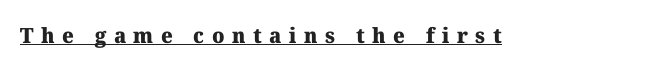
The image shows 21 px bold type; set unusually wide letter spacing (+0.36 em), underlined.
